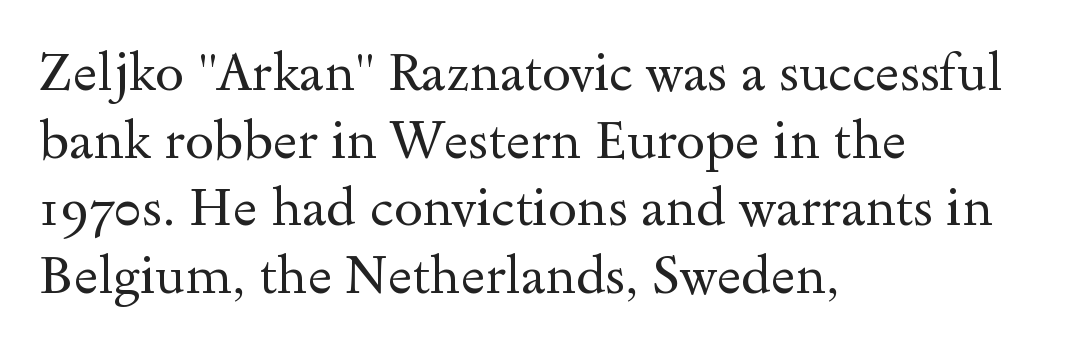
Q: Is the text bold? A: No.
Q: Is the text italic (slanted)? A: No, it is upright.
Q: Is the typeface a serif or a sans-serif typeface? A: Serif.
Q: Is the text underlined? A: No.
Q: How is the paragraph aligned? A: Left-aligned.
Q: Is the spacing between letters normal or unusually wide? A: Normal.
Q: Is the spacing between lines tight, normal or loose? A: Normal.
Q: Width (condensed, normal, or wide)? A: Wide.
Q: x-height? A: Small.
Q: Monospaced? A: No.
